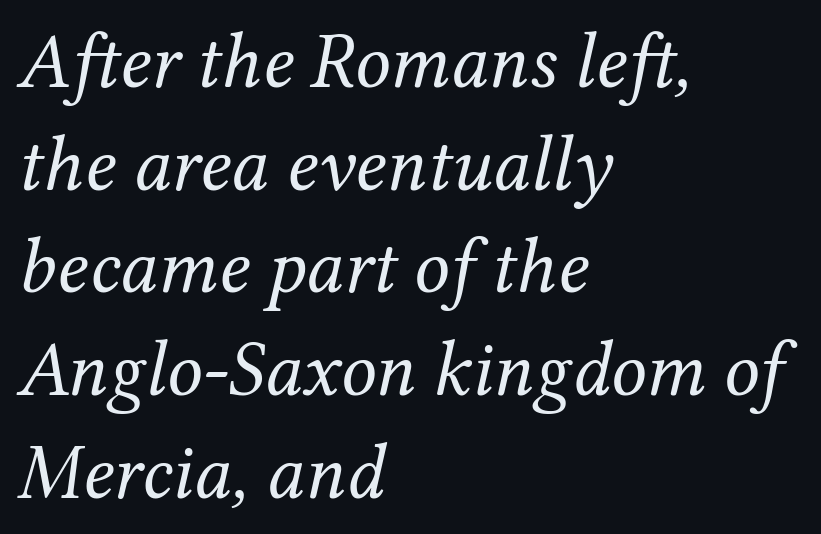
The image shows 79 px regular-weight serif type, italic (leaning right); set left-aligned, normal line spacing (1.3x), normal letter spacing, not underlined; medium stroke contrast and a medium x-height.
